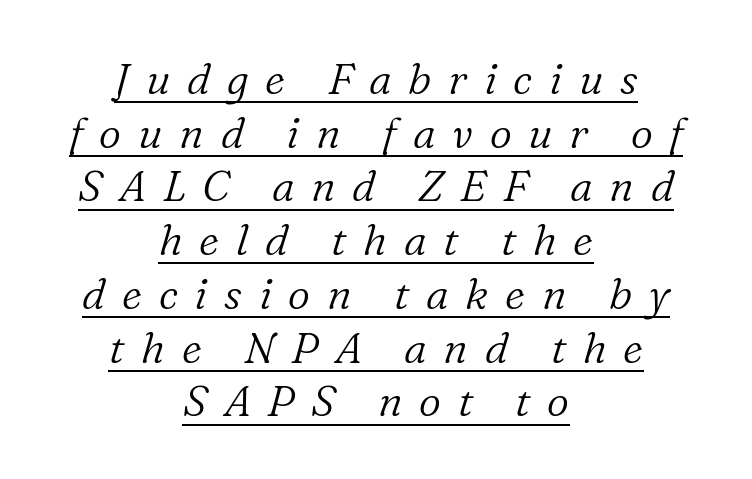
The image shows 43 px light serif type, italic (leaning right); set centered, normal line spacing (1.25x), unusually wide letter spacing (+0.39 em), underlined; low stroke contrast and a medium x-height.
